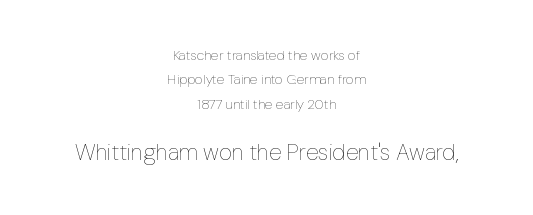
Caption: standard tracking, unaltered. This is the regular roman posture of the typeface. The zone under the glyphs is completely vacant. Which chunk is bigger? The second one — the bottom block dwarfs the top.
